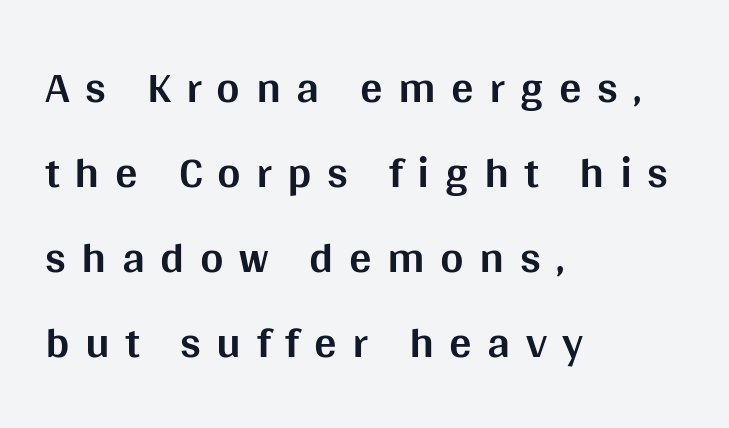
The image shows 45 px bold sans-serif type, upright; set left-aligned, line spacing 1.89x, unusually wide letter spacing (+0.34 em), not underlined; medium stroke contrast and a large x-height.
